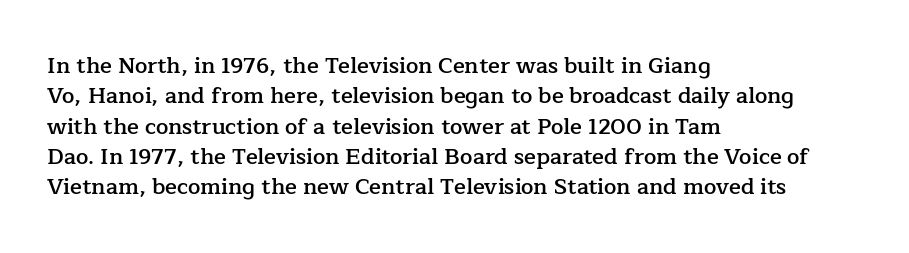
{"italic": "no", "bold": "semi", "underline": "no", "align": "left", "line_spacing": "normal", "line_spacing_ratio": 1.38, "letter_spacing": "normal", "letter_spacing_em": 0.0, "glyph_px": 22}
